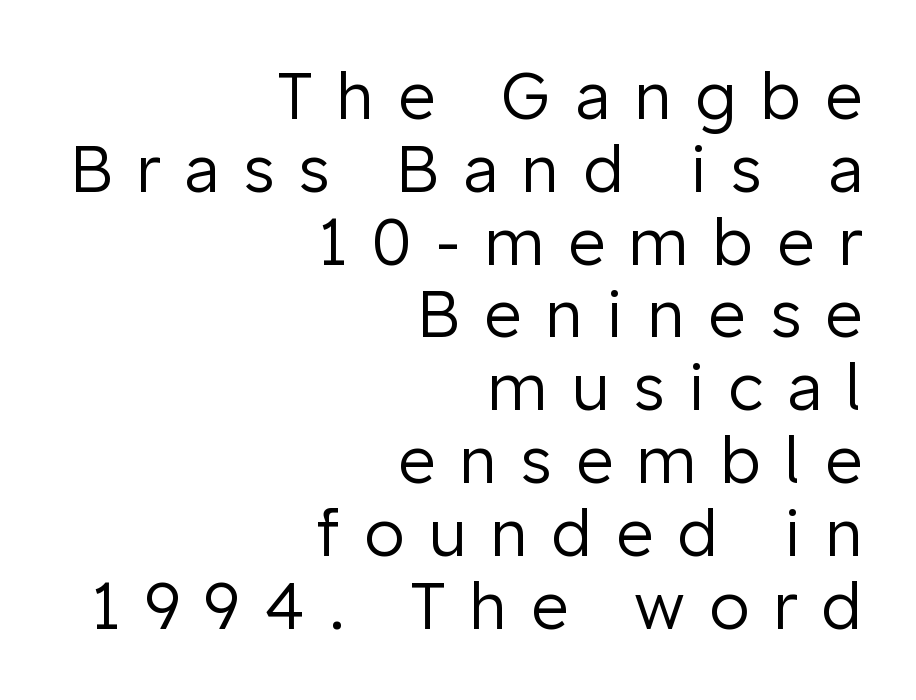
Q: Is the text bold? A: No.
Q: Is the text italic (slanted)? A: No, it is upright.
Q: Is the typeface a serif or a sans-serif typeface? A: Sans-serif.
Q: Is the text underlined? A: No.
Q: How is the paragraph aligned? A: Right-aligned.
Q: Is the spacing between letters normal or unusually wide? A: Unusually wide.
Q: Is the spacing between lines tight, normal or loose? A: Tight.
Q: Width (condensed, normal, or wide)? A: Normal.
Q: Stroke contrast? A: Low.
Q: x-height? A: Medium.
Q: Monospaced? A: No.
